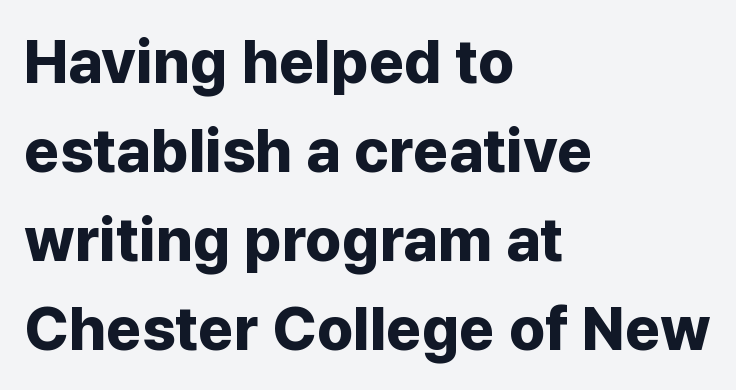
The typesetter chose a ragged-right arrangement here. Quick note: interline space is typical. Proportional: the letters do not fall into vertical columns. Underlining? Definitely not there.
